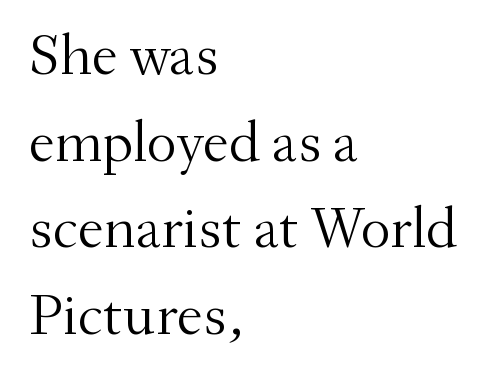
The image shows 59 px light serif type, upright; set left-aligned, normal line spacing (1.47x), normal letter spacing, not underlined; medium stroke contrast and a small x-height.
